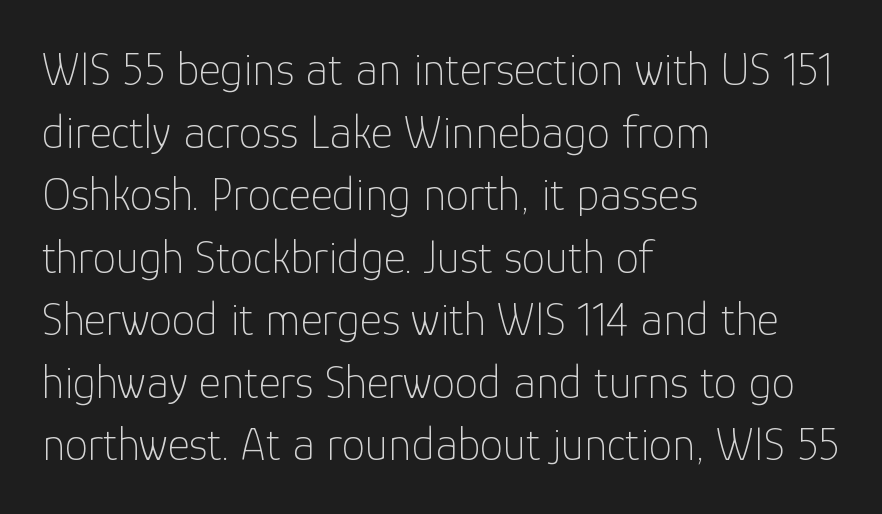
Q: Is the text bold? A: No.
Q: Is the text italic (slanted)? A: No, it is upright.
Q: Is the typeface a serif or a sans-serif typeface? A: Sans-serif.
Q: Is the text underlined? A: No.
Q: How is the paragraph aligned? A: Left-aligned.
Q: Is the spacing between letters normal or unusually wide? A: Normal.
Q: Is the spacing between lines tight, normal or loose? A: Normal.
Q: Width (condensed, normal, or wide)? A: Normal.
Q: Stroke contrast? A: Low.
Q: x-height? A: Medium.
Q: Monospaced? A: No.
